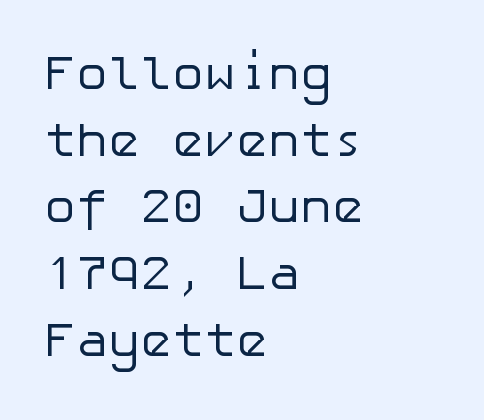
Q: Is the text bold? A: No.
Q: Is the text italic (slanted)? A: No, it is upright.
Q: Is the typeface a serif or a sans-serif typeface? A: Sans-serif.
Q: Is the text underlined? A: No.
Q: How is the paragraph aligned? A: Left-aligned.
Q: Is the spacing between letters normal or unusually wide? A: Normal.
Q: Is the spacing between lines tight, normal or loose? A: Normal.
Q: Width (condensed, normal, or wide)? A: Normal.
Q: Stroke contrast? A: Low.
Q: x-height? A: Medium.
